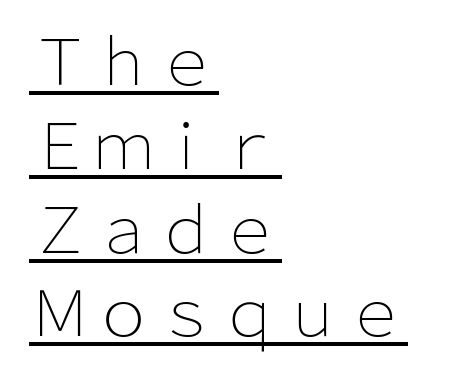
{"serif": "no", "italic": "no", "bold": "no", "weight": "light", "width": "normal", "stroke_contrast": "low", "x_height": "medium", "monospaced": "no", "underline": "yes", "align": "left", "line_spacing": "normal", "line_spacing_ratio": 1.33, "letter_spacing": "normal", "letter_spacing_em": 0.0, "glyph_px": 63}
